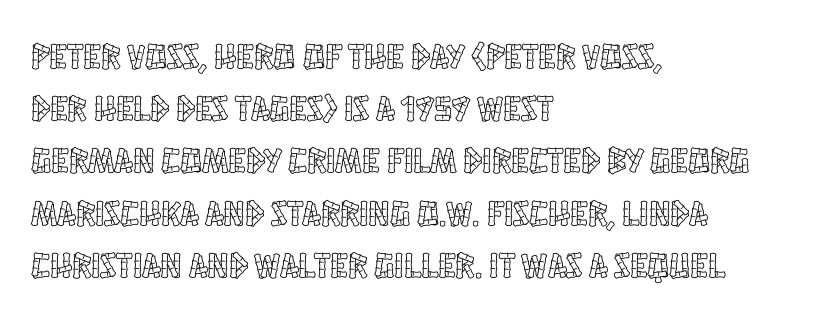
The image shows 36 px condensed type, upright; set left-aligned, normal line spacing (1.45x), normal letter spacing, not underlined; a large x-height.
